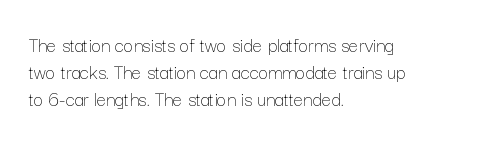
{"italic": "no", "bold": "no", "underline": "no", "align": "left", "line_spacing": "normal", "line_spacing_ratio": 1.28, "letter_spacing": "normal", "letter_spacing_em": 0.0, "glyph_px": 21}
